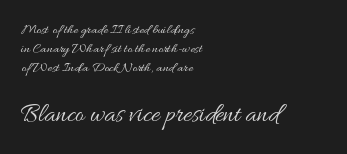
The image shows 26 px text type; set left-aligned, normal line spacing (1.37x), normal letter spacing, not underlined; the second (bottom) block is 1.86x larger.
